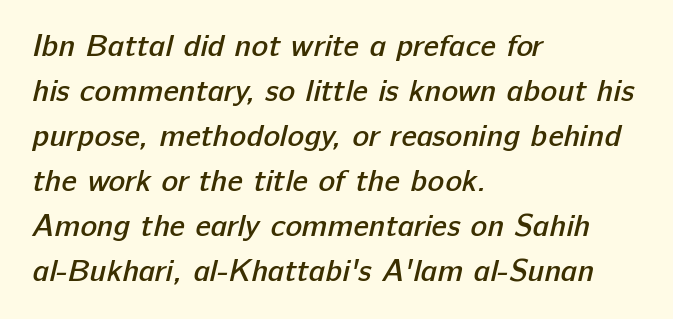
Beneath every word, the page is bare. I'd call this a sans setting — the letters go barefoot. The paragraph has a hard left edge and a soft right edge. This rendering leaves character spacing at its baseline value. These lines sit exactly where default settings would place them.
